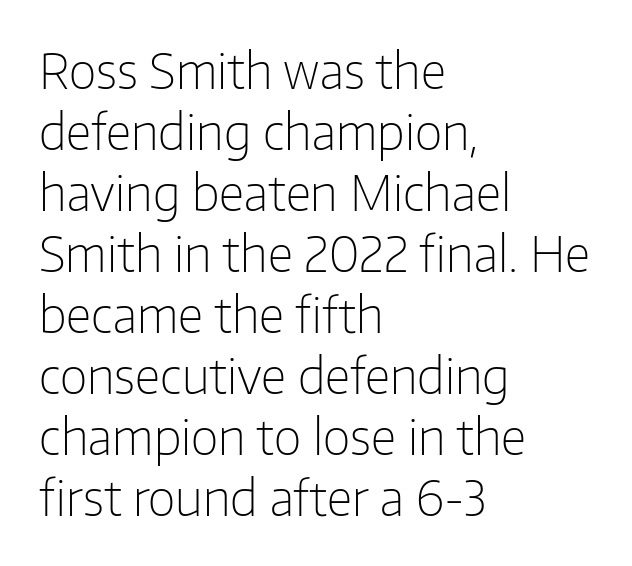
The image shows 48 px light sans-serif type, upright; set left-aligned, normal line spacing (1.27x), normal letter spacing, not underlined; low stroke contrast and a medium x-height.
